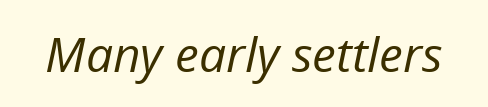
Q: Is the text bold? A: No.
Q: Is the text italic (slanted)? A: Yes, it leans right by about 12 degrees.
Q: Is the text underlined? A: No.
Q: Is the spacing between letters normal or unusually wide? A: Normal.
Q: Width (condensed, normal, or wide)? A: Normal.
Q: Stroke contrast? A: Low.
Q: x-height? A: Medium.
Q: Monospaced? A: No.
